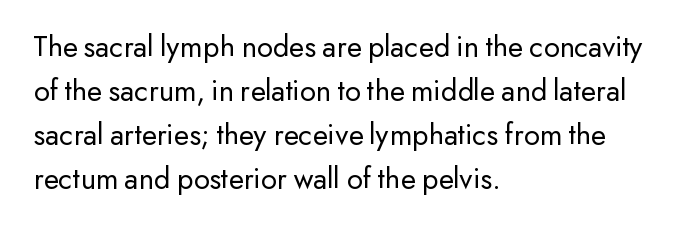
Q: Is the text bold? A: No.
Q: Is the text italic (slanted)? A: No, it is upright.
Q: Is the typeface a serif or a sans-serif typeface? A: Sans-serif.
Q: Is the text underlined? A: No.
Q: How is the paragraph aligned? A: Left-aligned.
Q: Is the spacing between letters normal or unusually wide? A: Normal.
Q: Is the spacing between lines tight, normal or loose? A: Normal.
Q: Width (condensed, normal, or wide)? A: Normal.
Q: Stroke contrast? A: Low.
Q: x-height? A: Small.
Q: Monospaced? A: No.
